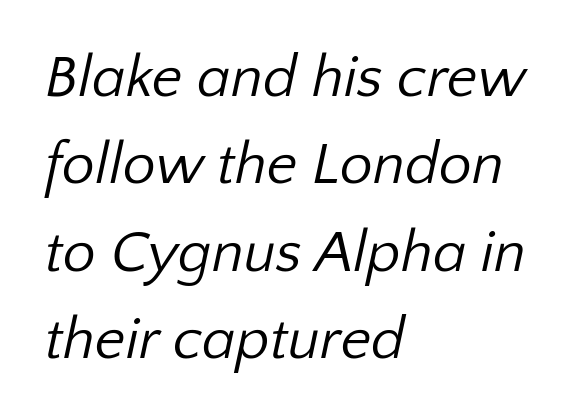
{"serif": "no", "bold": "no", "weight": "regular", "width": "normal", "stroke_contrast": "low", "x_height": "medium", "monospaced": "no", "underline": "no", "align": "left", "line_spacing": "normal", "line_spacing_ratio": 1.48, "letter_spacing": "normal", "letter_spacing_em": 0.0, "glyph_px": 59}
